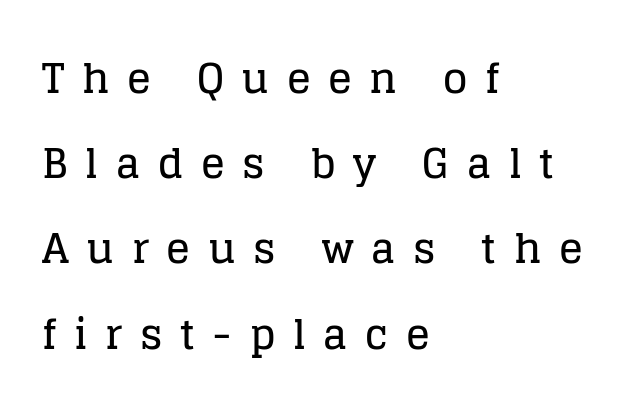
{"serif": "yes", "italic": "no", "width": "normal", "stroke_contrast": "low", "x_height": "large", "monospaced": "no", "underline": "no", "align": "left", "line_spacing": "loose", "line_spacing_ratio": 2.13, "letter_spacing": "wide", "letter_spacing_em": 0.44, "glyph_px": 40}
